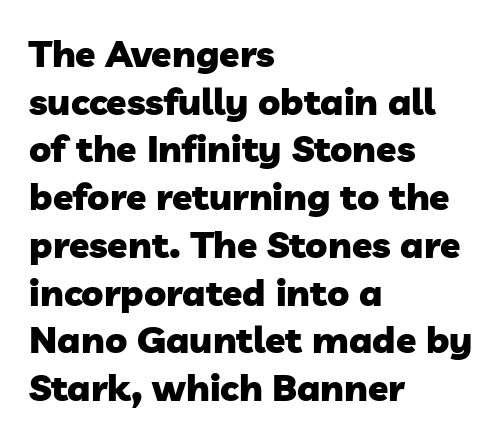
The glyphs in this specimen are sans serif. Look at the stroke-to-counter ratio: heavy, a bold. The gaps between neighbouring characters are ordinary and unremarkable. Varying glyph widths throughout — classic text-font behaviour. Whoever set this chose a conventional vertical rhythm. These lines stack with their left ends in a neat column.
